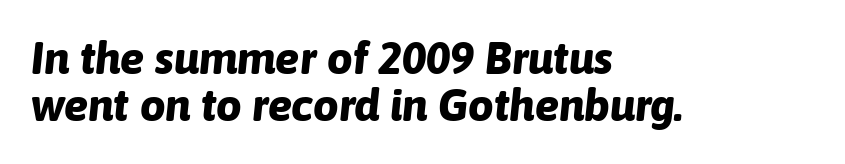
{"italic": "yes", "lean": "right", "slant_degrees": 6, "bold": "yes", "weight": "bold", "width": "normal", "stroke_contrast": "low", "x_height": "medium", "monospaced": "no", "underline": "no", "align": "left", "line_spacing": "tight", "line_spacing_ratio": 1.04, "letter_spacing": "normal", "letter_spacing_em": 0.0, "glyph_px": 45}
